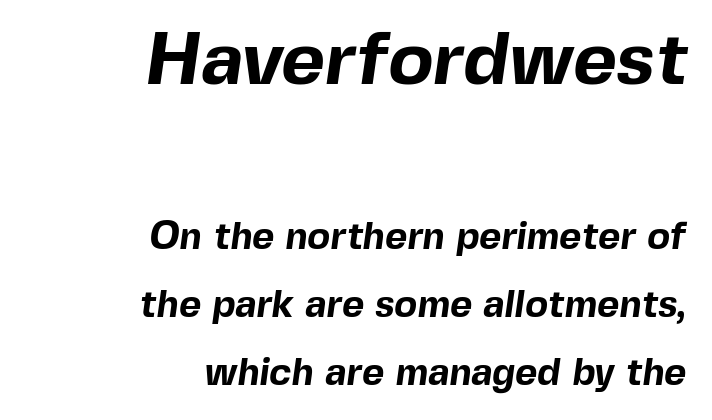
The image shows 75 px bold sans-serif type; set right-aligned, line spacing 1.78x, normal letter spacing, not underlined; the first (top) block is 1.97x larger; a medium x-height.
